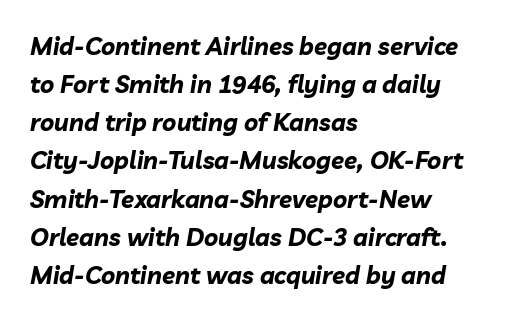
{"italic": "yes", "lean": "right", "slant_degrees": 10, "bold": "yes", "underline": "no", "align": "left", "line_spacing": "normal", "line_spacing_ratio": 1.59, "letter_spacing": "normal", "letter_spacing_em": 0.0, "glyph_px": 24}
